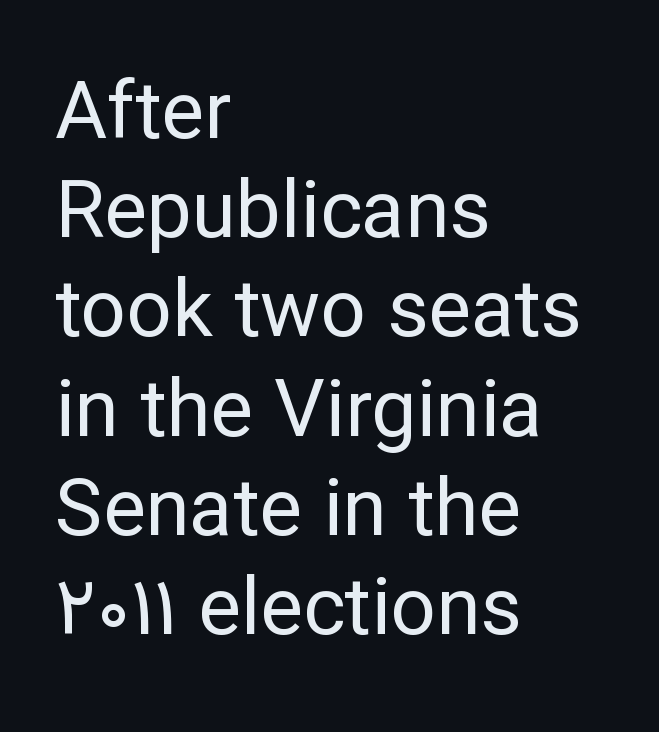
The type family on display is of the sans-serif kind. Tracking here is standard; glyphs follow each other at the usual distance. Posture: upright roman. The passage shown is not underscored anywhere. This rendering uses left alignment, leaving the right contour irregular. Is this a fixed-width face? No — the glyphs have proportional, varying widths.
